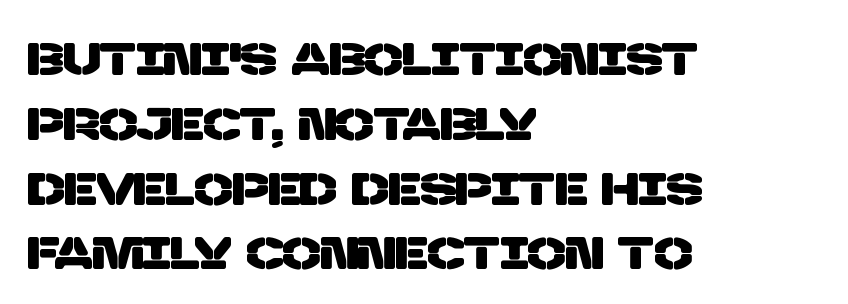
Q: Is the typeface a serif or a sans-serif typeface? A: Sans-serif.
Q: Is the text underlined? A: No.
Q: How is the paragraph aligned? A: Left-aligned.
Q: Is the spacing between letters normal or unusually wide? A: Normal.
Q: Is the spacing between lines tight, normal or loose? A: Normal.
Q: Width (condensed, normal, or wide)? A: Normal.
Q: Stroke contrast? A: Low.
Q: x-height? A: Large.
Q: Monospaced? A: No.
